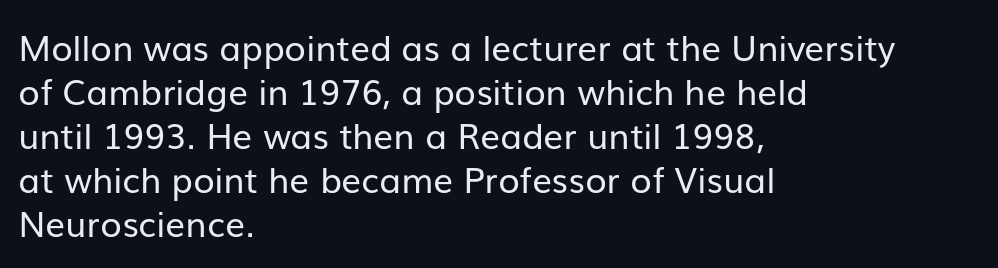
Typographically, this falls in the sans-serif category. No extra tracking has been applied to these lines. Vertically, the passage feels balanced, rows spaced as you'd expect. Reading down the block, your eye returns to a fixed left position each line.
